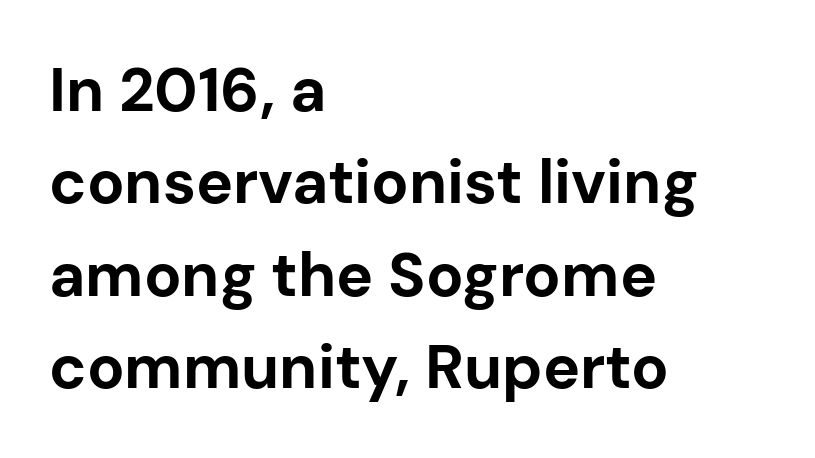
Q: Is the text bold? A: Yes.
Q: Is the text italic (slanted)? A: No, it is upright.
Q: Is the typeface a serif or a sans-serif typeface? A: Sans-serif.
Q: Is the text underlined? A: No.
Q: How is the paragraph aligned? A: Left-aligned.
Q: Is the spacing between letters normal or unusually wide? A: Normal.
Q: Is the spacing between lines tight, normal or loose? A: Normal.
Q: Width (condensed, normal, or wide)? A: Normal.
Q: Stroke contrast? A: Low.
Q: x-height? A: Medium.
Q: Monospaced? A: No.
